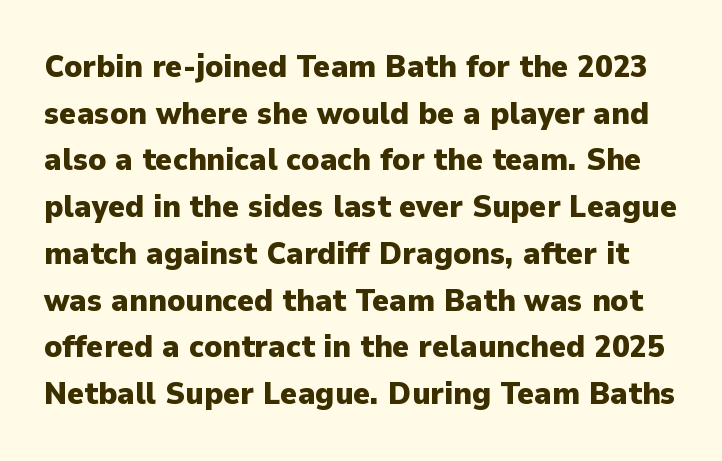
The image shows 32 px heavy sans-serif type, upright; set normal line spacing (1.46x), normal letter spacing, not underlined; low stroke contrast and a medium x-height.
